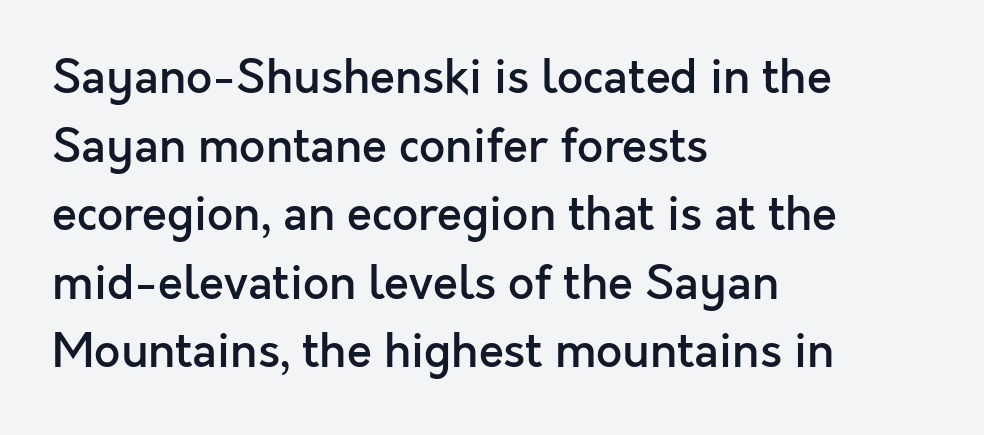
{"serif": "no", "italic": "no", "bold": "semi", "weight": "semibold", "width": "normal", "x_height": "medium", "monospaced": "no", "underline": "no", "align": "left", "line_spacing": "normal", "line_spacing_ratio": 1.49, "letter_spacing": "normal", "letter_spacing_em": 0.0, "glyph_px": 46}
